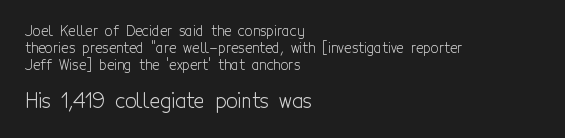
Which of the two is more prominent by size? The second, at the bottom. Think standard paragraph weight, or any step lighter than that. Each word holds together tightly as a unit, with standard inter-letter gaps. Type without underlining.
